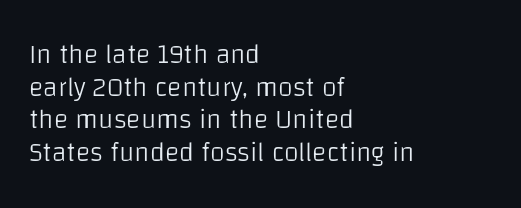
Q: Is the text bold? A: No.
Q: Is the text italic (slanted)? A: No, it is upright.
Q: Is the text underlined? A: No.
Q: How is the paragraph aligned? A: Left-aligned.
Q: Is the spacing between letters normal or unusually wide? A: Normal.
